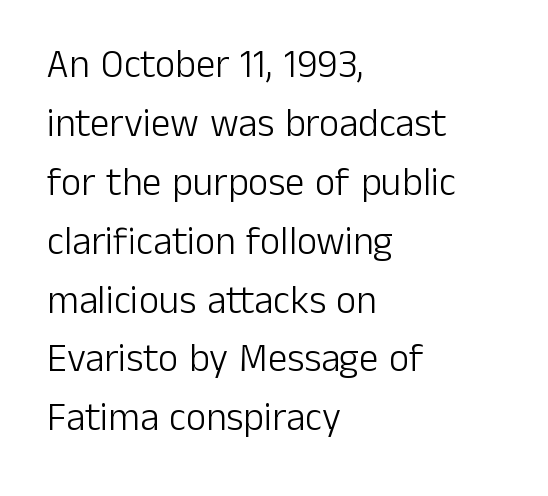
Does the copy run flush right? No — it runs flush left. Each row of text sits above clean, open space. Stems here are at most as thick as an everyday book face. Words appear dense and cohesive because spacing is normal.
